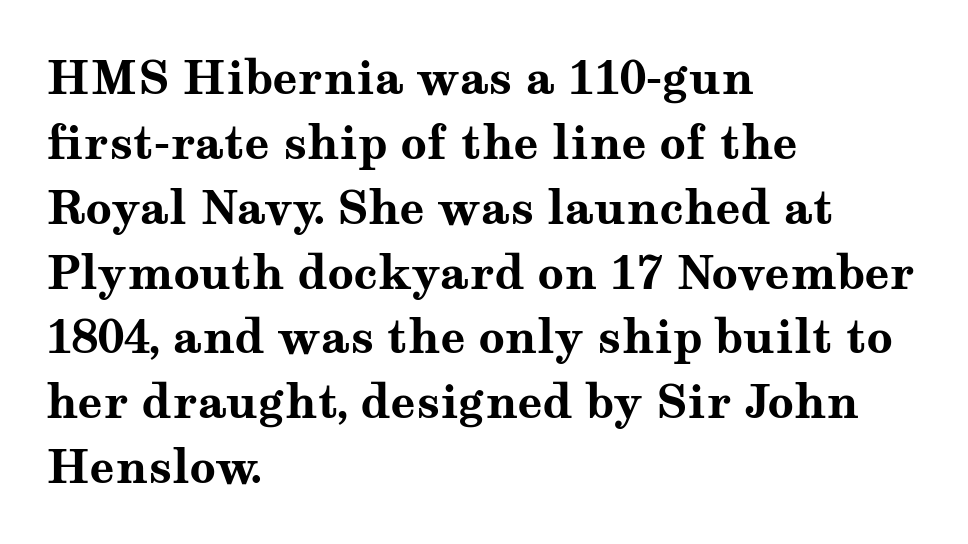
The image shows 46 px bold, wide serif type, upright; set left-aligned, normal line spacing (1.41x), normal letter spacing, not underlined; medium stroke contrast and a medium x-height.
